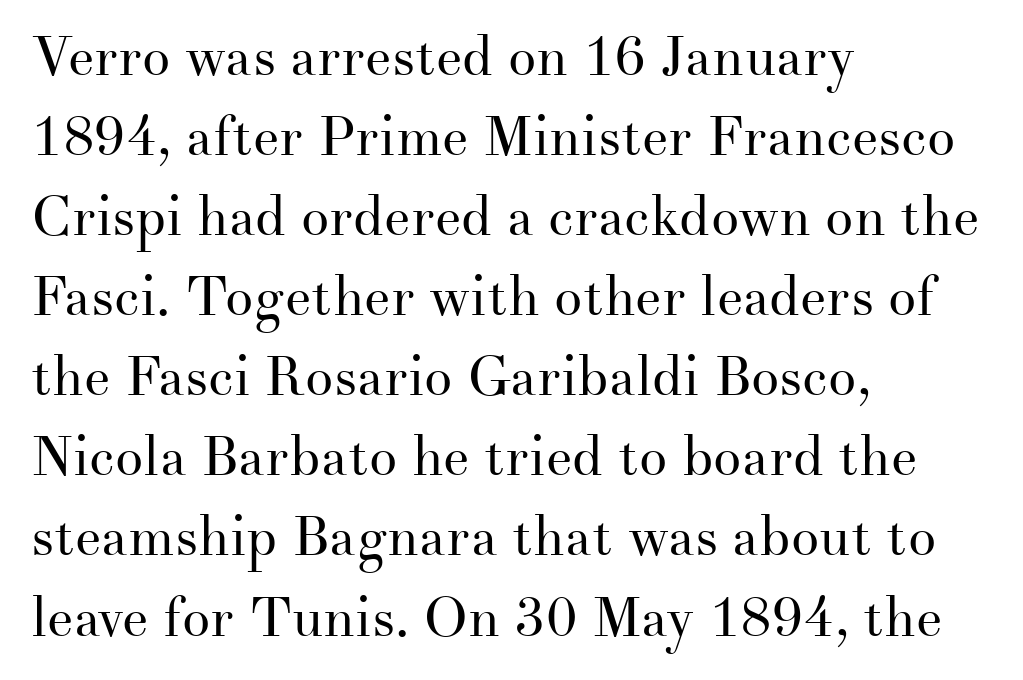
The image shows 56 px regular-weight serif type, upright; set left-aligned, normal line spacing (1.43x), normal letter spacing, not underlined; medium stroke contrast and a small x-height.
